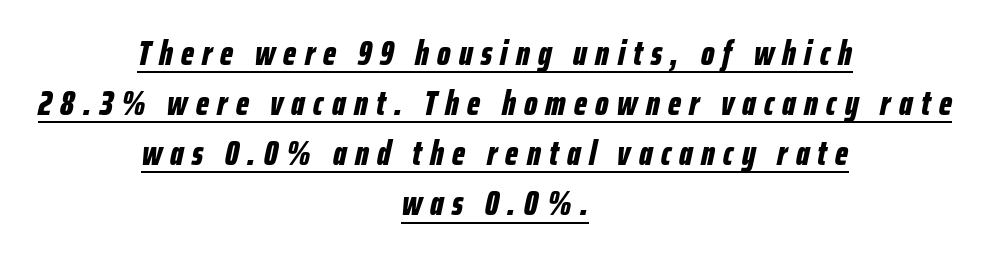
{"italic": "yes", "lean": "right", "slant_degrees": 12, "bold": "yes", "weight": "bold", "width": "condensed", "stroke_contrast": "low", "x_height": "medium", "monospaced": "no", "underline": "yes", "align": "center", "line_spacing": "normal", "line_spacing_ratio": 1.43, "letter_spacing": "wide", "letter_spacing_em": 0.24, "glyph_px": 35}
